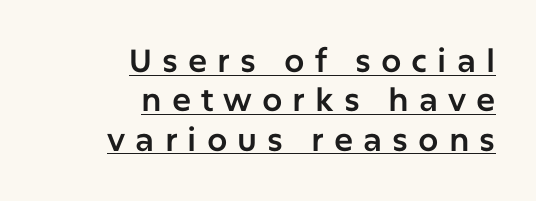
Q: Is the text italic (slanted)? A: No, it is upright.
Q: Is the typeface a serif or a sans-serif typeface? A: Sans-serif.
Q: Is the text underlined? A: Yes.
Q: How is the paragraph aligned? A: Right-aligned.
Q: Is the spacing between letters normal or unusually wide? A: Unusually wide.
Q: Width (condensed, normal, or wide)? A: Normal.
Q: Stroke contrast? A: Low.
Q: x-height? A: Medium.
Q: Monospaced? A: No.
